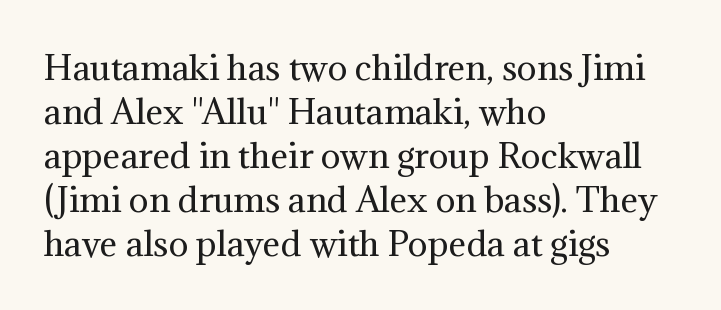
Q: Is the text bold? A: No.
Q: Is the text italic (slanted)? A: No, it is upright.
Q: Is the typeface a serif or a sans-serif typeface? A: Serif.
Q: Is the text underlined? A: No.
Q: How is the paragraph aligned? A: Left-aligned.
Q: Is the spacing between letters normal or unusually wide? A: Normal.
Q: Is the spacing between lines tight, normal or loose? A: Normal.
Q: Width (condensed, normal, or wide)? A: Normal.
Q: Stroke contrast? A: Medium.
Q: x-height? A: Medium.
Q: Monospaced? A: No.
